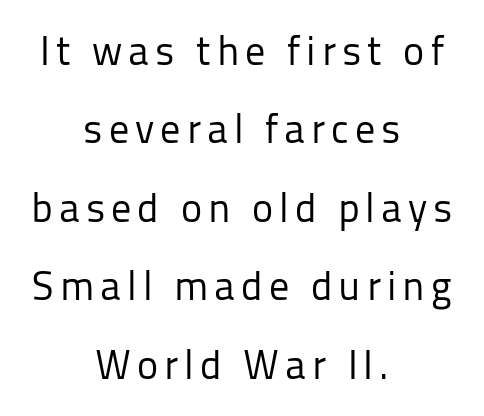
Q: Is the text bold? A: No.
Q: Is the text italic (slanted)? A: No, it is upright.
Q: Is the typeface a serif or a sans-serif typeface? A: Sans-serif.
Q: Is the text underlined? A: No.
Q: How is the paragraph aligned? A: Centered.
Q: Is the spacing between lines tight, normal or loose? A: Loose.
Q: Width (condensed, normal, or wide)? A: Normal.
Q: Stroke contrast? A: Low.
Q: x-height? A: Medium.
Q: Monospaced? A: No.
